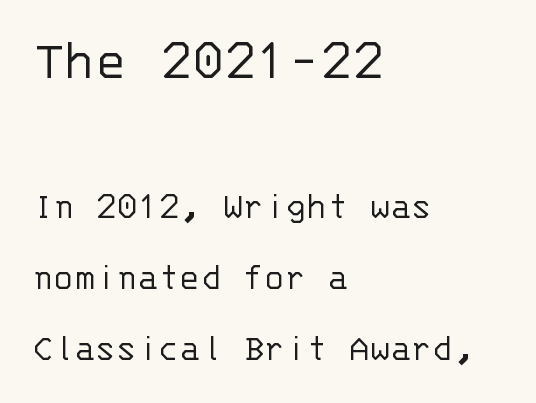
The image shows 59 px light sans-serif type, upright, monospaced; set left-aligned, line spacing 1.82x, normal letter spacing, not underlined; the first (top) block is 1.51x larger; low stroke contrast and a large x-height.
